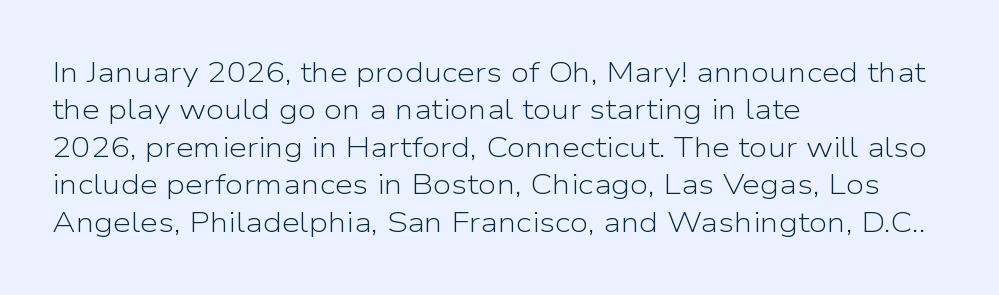
The type is set solid horizontally, with unmodified tracking. Check where the strokes stop: nothing finishes them off — pure sans. Looks like regular typesetting: each glyph gets only the width it needs. The area under the type is left untouched.
